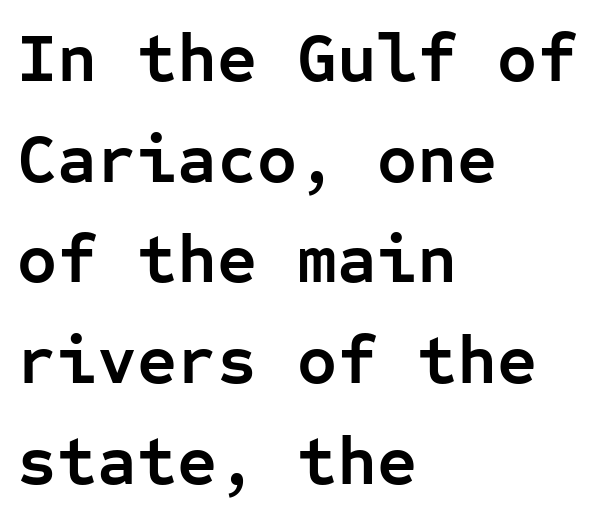
In terms of leading, this rendering sits right in the middle. Notice how the passage keeps a crisp vertical edge on the left only. Clear beneath every line of the passage. Is this a fixed-width face? Yes — each glyph sits in an identical cell. Classification — sans serif.
